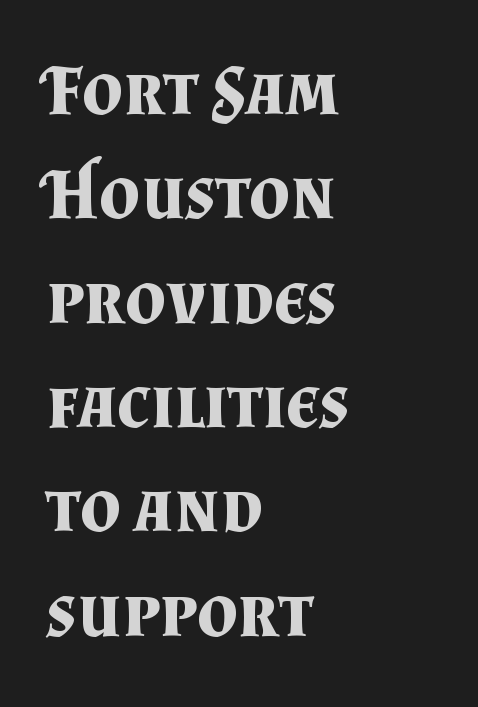
{"serif": "yes", "italic": "no", "bold": "yes", "weight": "bold", "width": "normal", "stroke_contrast": "medium", "x_height": "small", "monospaced": "no", "underline": "no", "align": "left", "line_spacing": "normal", "line_spacing_ratio": 1.47, "letter_spacing": "normal", "letter_spacing_em": 0.0, "glyph_px": 71}
